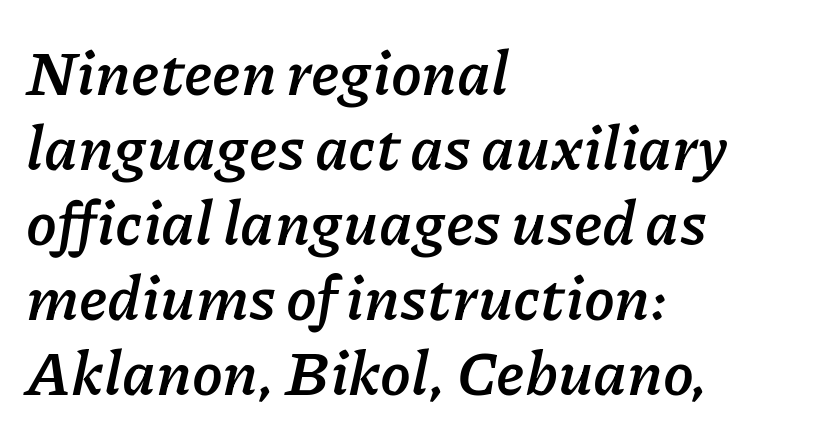
{"italic": "yes", "lean": "right", "slant_degrees": 11, "bold": "yes", "weight": "semibold", "width": "normal", "stroke_contrast": "low", "x_height": "medium", "monospaced": "no", "underline": "no", "align": "left", "line_spacing_ratio": 1.21, "letter_spacing": "normal", "letter_spacing_em": 0.0, "glyph_px": 62}
